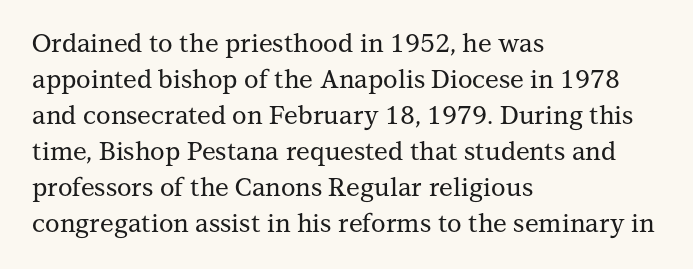
{"italic": "no", "underline": "no", "align": "left", "line_spacing": "normal", "line_spacing_ratio": 1.44, "letter_spacing": "normal", "letter_spacing_em": 0.0, "glyph_px": 25}
